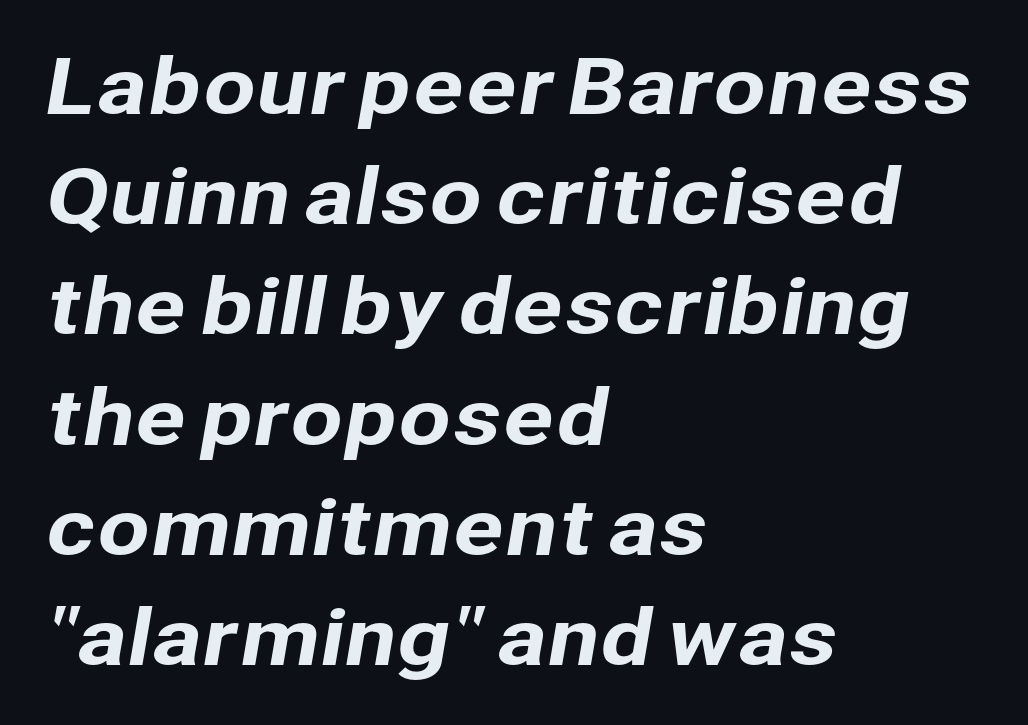
{"serif": "no", "width": "normal", "stroke_contrast": "low", "x_height": "medium", "monospaced": "no", "underline": "no", "align": "left", "line_spacing": "normal", "line_spacing_ratio": 1.45, "letter_spacing": "normal", "letter_spacing_em": 0.0, "glyph_px": 76}
